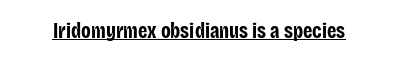
Q: Is the text bold? A: Yes.
Q: Is the text italic (slanted)? A: No, it is upright.
Q: Is the text underlined? A: Yes.
Q: Is the spacing between letters normal or unusually wide? A: Normal.
